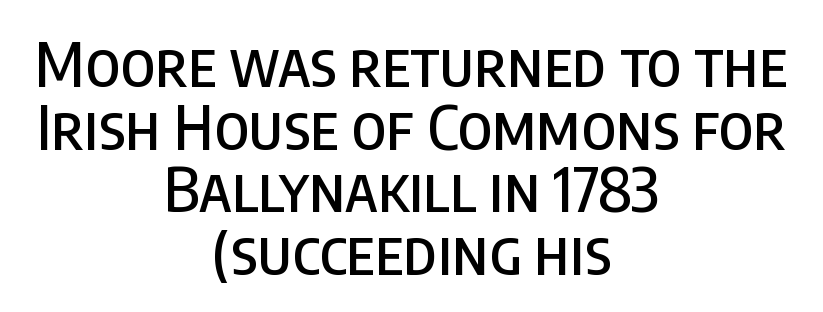
{"serif": "no", "italic": "no", "width": "condensed", "stroke_contrast": "low", "x_height": "large", "monospaced": "no", "underline": "no", "align": "center", "line_spacing": "tight", "line_spacing_ratio": 1.01, "letter_spacing": "normal", "letter_spacing_em": 0.0, "glyph_px": 62}
